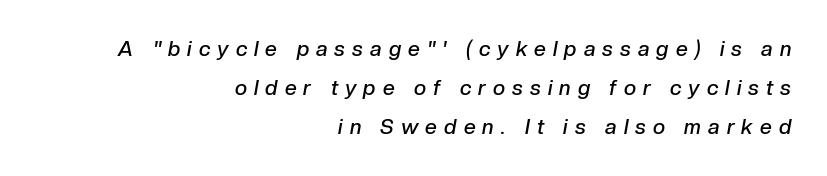
Letter spacing: wide. An italicized treatment has been applied to the whole sample. The lines are quadded right. The gap between lines stays unmarked.
